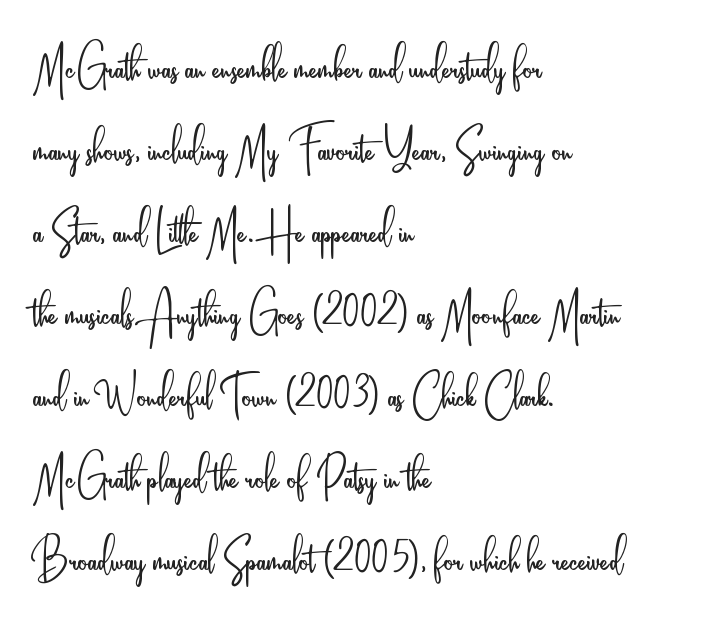
The image shows 59 px light, condensed sans-serif type; set left-aligned, normal line spacing (1.39x), normal letter spacing, not underlined; low stroke contrast and a small x-height.
